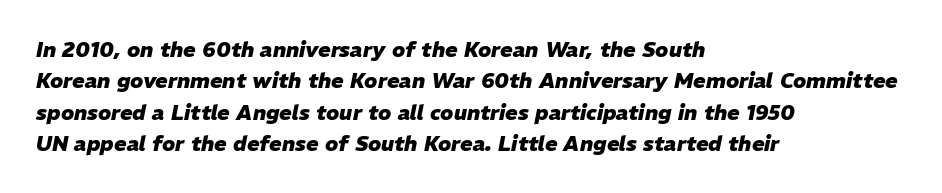
This sample uses plain, unmodified letter spacing. The passage shown is not underscored anywhere. This block has exactly the height ordinary leading produces. I'd describe the lettering as bold — thick and assertive.
